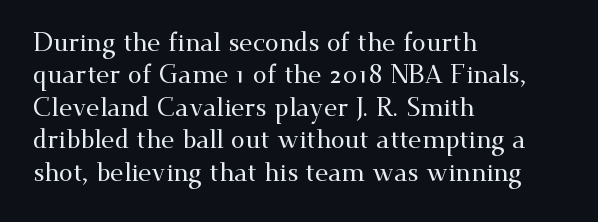
Is there much room between lines? A standard amount, neither cramped nor airy. The passage shown is not underscored anywhere. Visually the block forms a straight wall on the left and a jagged coastline on the right. The lettering holds an erect, upright posture throughout. This rendering leaves character spacing at its baseline value.
